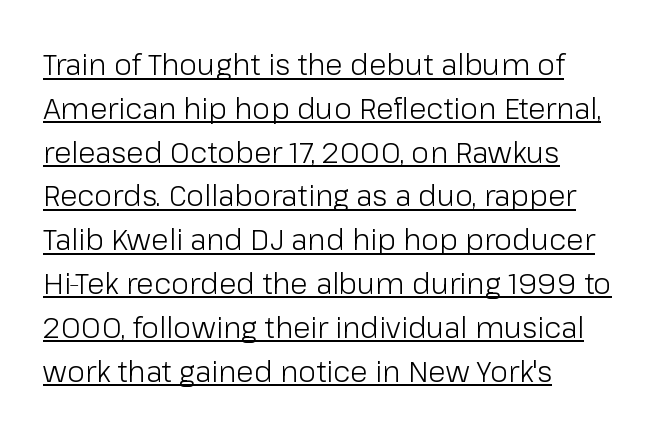
{"serif": "no", "italic": "no", "bold": "no", "weight": "light", "width": "normal", "stroke_contrast": "low", "x_height": "medium", "monospaced": "no", "underline": "yes", "align": "left", "line_spacing": "normal", "line_spacing_ratio": 1.51, "letter_spacing": "normal", "letter_spacing_em": 0.0, "glyph_px": 29}
